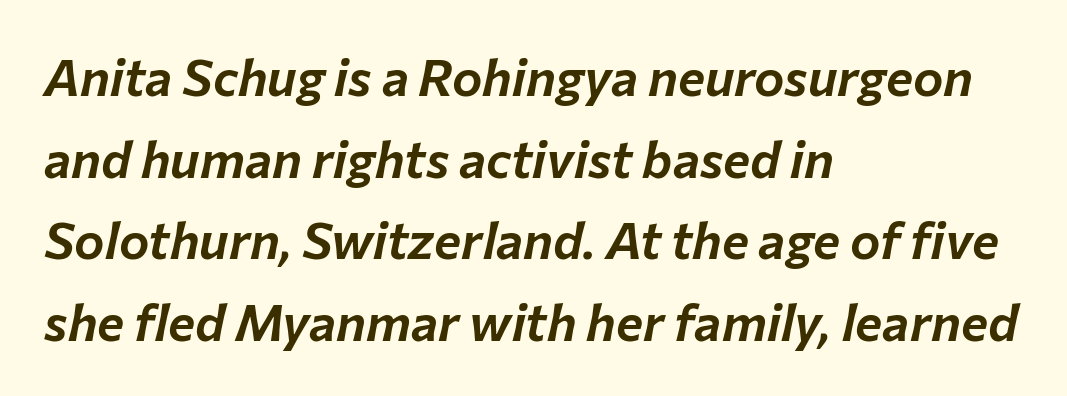
Q: Is the text italic (slanted)? A: Yes, it leans right by about 12 degrees.
Q: Is the text underlined? A: No.
Q: How is the paragraph aligned? A: Left-aligned.
Q: Is the spacing between letters normal or unusually wide? A: Normal.
Q: Is the spacing between lines tight, normal or loose? A: Normal.
Q: Width (condensed, normal, or wide)? A: Normal.
Q: Stroke contrast? A: Low.
Q: x-height? A: Medium.
Q: Monospaced? A: No.
